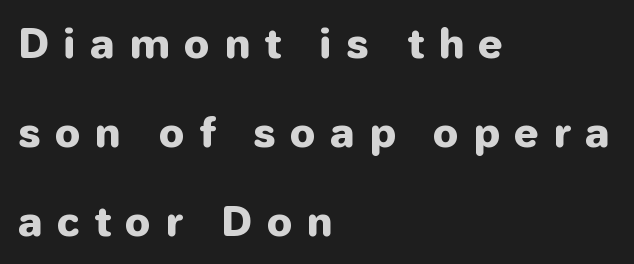
Q: Is the text bold? A: Yes.
Q: Is the text italic (slanted)? A: No, it is upright.
Q: Is the typeface a serif or a sans-serif typeface? A: Sans-serif.
Q: Is the text underlined? A: No.
Q: How is the paragraph aligned? A: Left-aligned.
Q: Is the spacing between letters normal or unusually wide? A: Unusually wide.
Q: Is the spacing between lines tight, normal or loose? A: Loose.
Q: Width (condensed, normal, or wide)? A: Normal.
Q: Stroke contrast? A: Low.
Q: x-height? A: Medium.
Q: Monospaced? A: No.
